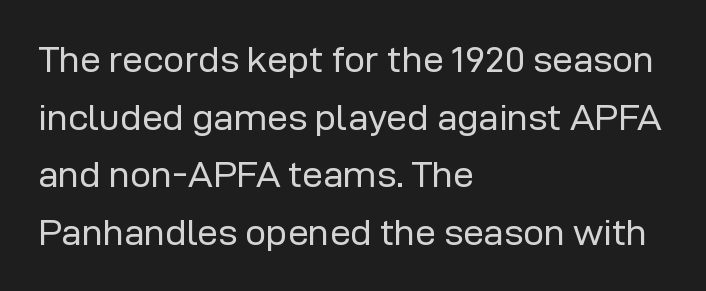
{"serif": "no", "italic": "no", "bold": "no", "weight": "regular", "width": "normal", "stroke_contrast": "low", "x_height": "medium", "monospaced": "no", "underline": "no", "align": "left", "line_spacing": "normal", "line_spacing_ratio": 1.56, "letter_spacing": "normal", "letter_spacing_em": 0.0, "glyph_px": 37}
